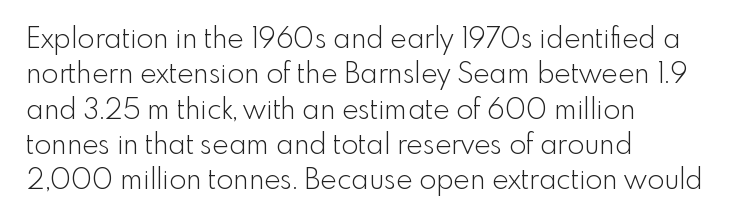
{"serif": "no", "italic": "no", "bold": "no", "weight": "light", "width": "normal", "x_height": "small", "monospaced": "no", "underline": "no", "align": "left", "line_spacing": "normal", "line_spacing_ratio": 1.26, "letter_spacing": "normal", "letter_spacing_em": 0.0, "glyph_px": 28}
